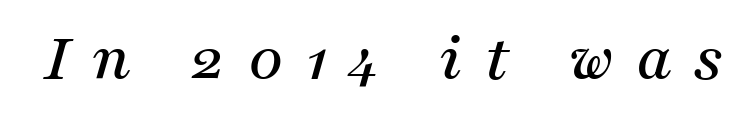
The image shows 70 px serif type, italic (leaning right); set unusually wide letter spacing (+0.31 em), not underlined; medium stroke contrast and a medium x-height.
